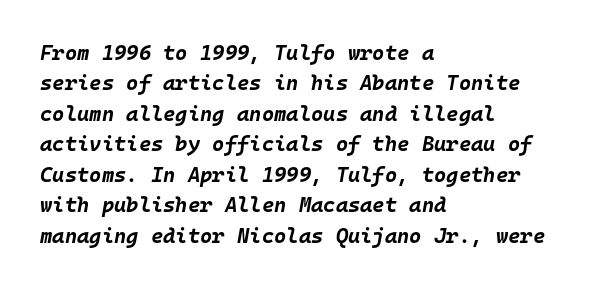
Q: Is the text bold? A: Yes.
Q: Is the text italic (slanted)? A: Yes, it leans right by about 10 degrees.
Q: Is the text underlined? A: No.
Q: How is the paragraph aligned? A: Left-aligned.
Q: Is the spacing between letters normal or unusually wide? A: Normal.
Q: Is the spacing between lines tight, normal or loose? A: Normal.
